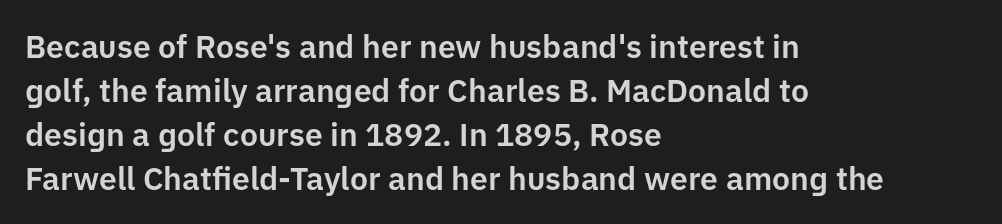
{"serif": "no", "italic": "no", "width": "normal", "stroke_contrast": "low", "x_height": "medium", "monospaced": "no", "underline": "no", "align": "left", "line_spacing": "normal", "line_spacing_ratio": 1.37, "letter_spacing": "normal", "letter_spacing_em": 0.0, "glyph_px": 32}
